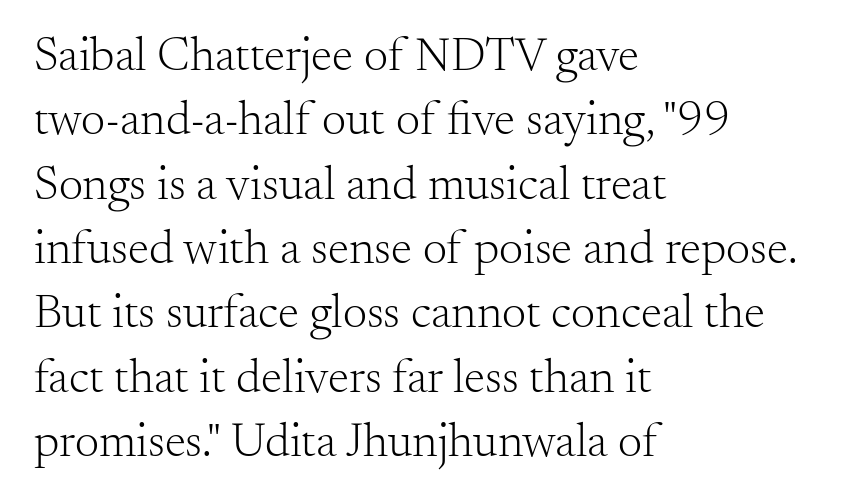
{"serif": "yes", "italic": "no", "bold": "no", "weight": "light", "width": "normal", "stroke_contrast": "medium", "x_height": "small", "monospaced": "no", "underline": "no", "align": "left", "line_spacing": "normal", "line_spacing_ratio": 1.34, "letter_spacing": "normal", "letter_spacing_em": 0.0, "glyph_px": 48}
